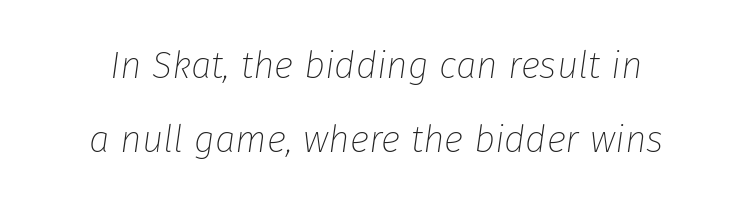
Q: Is the text bold? A: No.
Q: Is the text italic (slanted)? A: Yes, it leans right by about 8 degrees.
Q: Is the text underlined? A: No.
Q: Is the spacing between letters normal or unusually wide? A: Normal.
Q: Is the spacing between lines tight, normal or loose? A: Loose.
Q: Width (condensed, normal, or wide)? A: Normal.
Q: Stroke contrast? A: Low.
Q: x-height? A: Medium.
Q: Monospaced? A: No.
